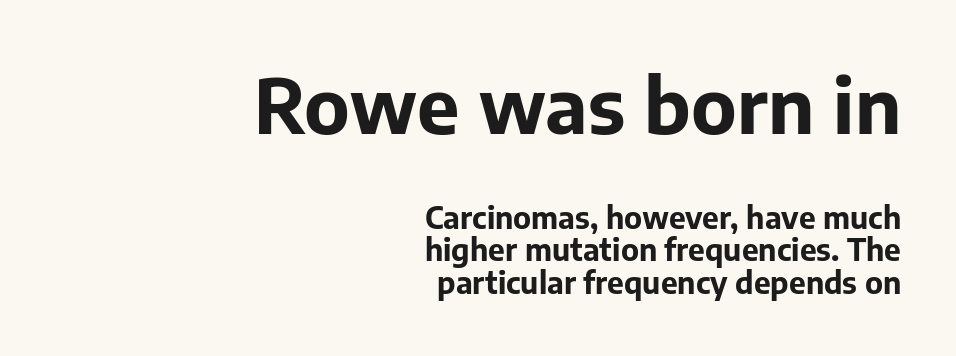
The image shows 76 px bold sans-serif type, upright; set right-aligned, tight line spacing (1.08x), normal letter spacing, not underlined; the first (top) block is 2.53x larger; low stroke contrast and a medium x-height.
